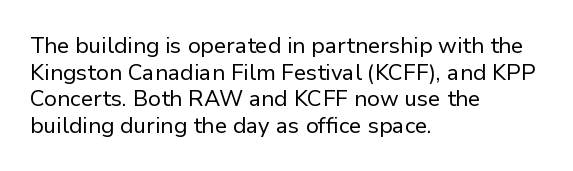
Q: Is the text bold? A: No.
Q: Is the text italic (slanted)? A: No, it is upright.
Q: Is the text underlined? A: No.
Q: How is the paragraph aligned? A: Left-aligned.
Q: Is the spacing between letters normal or unusually wide? A: Normal.
